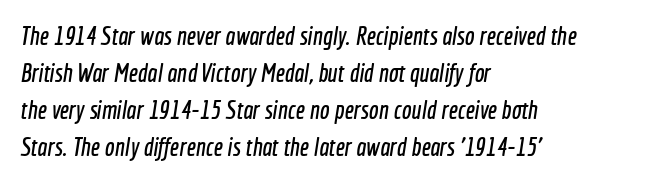
The image shows 26 px text type; set left-aligned, normal line spacing (1.42x), normal letter spacing, not underlined.
